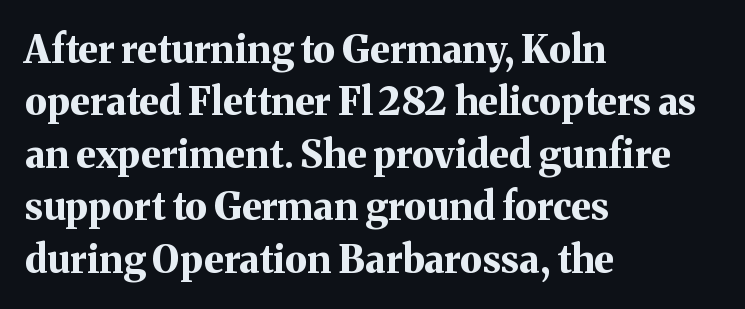
Q: Is the text bold? A: Yes.
Q: Is the text italic (slanted)? A: No, it is upright.
Q: Is the typeface a serif or a sans-serif typeface? A: Serif.
Q: Is the text underlined? A: No.
Q: How is the paragraph aligned? A: Left-aligned.
Q: Is the spacing between letters normal or unusually wide? A: Normal.
Q: Is the spacing between lines tight, normal or loose? A: Normal.
Q: Width (condensed, normal, or wide)? A: Normal.
Q: Stroke contrast? A: Medium.
Q: x-height? A: Medium.
Q: Monospaced? A: No.
